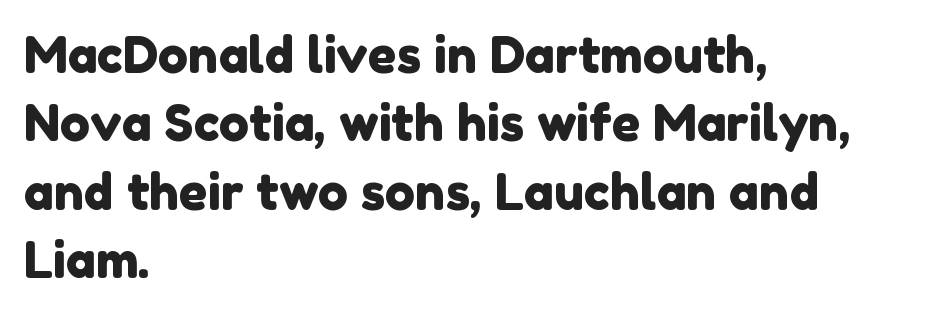
{"serif": "no", "width": "normal", "stroke_contrast": "low", "x_height": "medium", "monospaced": "no", "underline": "no", "align": "left", "line_spacing": "normal", "line_spacing_ratio": 1.37, "letter_spacing": "normal", "letter_spacing_em": 0.0, "glyph_px": 50}
